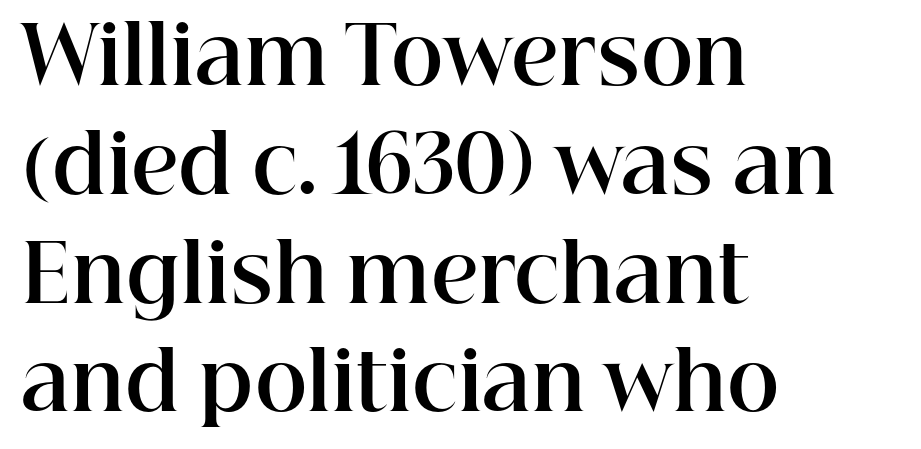
Q: Is the text bold? A: Yes.
Q: Is the text italic (slanted)? A: No, it is upright.
Q: Is the typeface a serif or a sans-serif typeface? A: Serif.
Q: Is the text underlined? A: No.
Q: How is the paragraph aligned? A: Left-aligned.
Q: Is the spacing between letters normal or unusually wide? A: Normal.
Q: Is the spacing between lines tight, normal or loose? A: Normal.
Q: Width (condensed, normal, or wide)? A: Normal.
Q: Stroke contrast? A: High.
Q: x-height? A: Medium.
Q: Monospaced? A: No.
